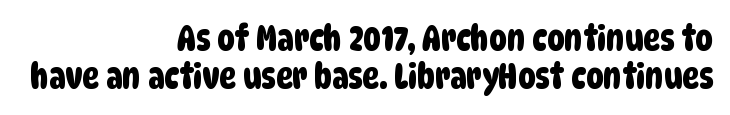
The image shows 35 px condensed sans-serif type; set right-aligned, tight line spacing (1.08x), normal letter spacing, not underlined; low stroke contrast and a large x-height.
